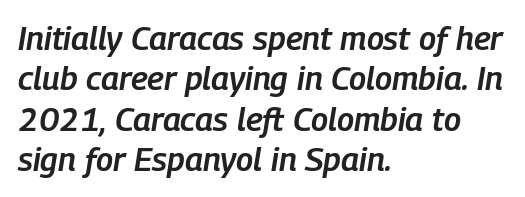
Q: Is the text bold? A: Semi-bold.
Q: Is the text italic (slanted)? A: Yes, it leans right by about 9 degrees.
Q: Is the text underlined? A: No.
Q: How is the paragraph aligned? A: Left-aligned.
Q: Is the spacing between letters normal or unusually wide? A: Normal.
Q: Width (condensed, normal, or wide)? A: Condensed.
Q: Stroke contrast? A: Low.
Q: x-height? A: Medium.
Q: Monospaced? A: No.
